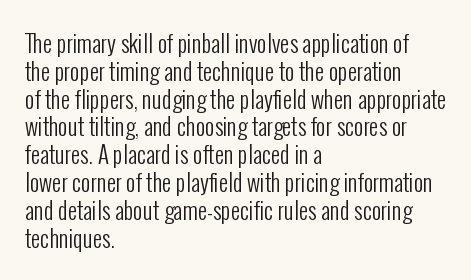
{"italic": "no", "bold": "no", "underline": "no", "align": "left", "line_spacing_ratio": 1.21, "letter_spacing": "normal", "letter_spacing_em": 0.0, "glyph_px": 23}
